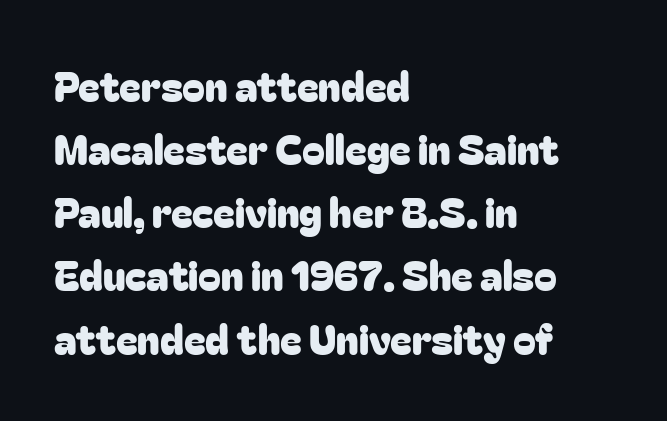
{"serif": "no", "italic": "no", "width": "normal", "stroke_contrast": "low", "x_height": "medium", "monospaced": "no", "underline": "no", "align": "left", "line_spacing": "normal", "line_spacing_ratio": 1.54, "letter_spacing": "normal", "letter_spacing_em": 0.0, "glyph_px": 41}
